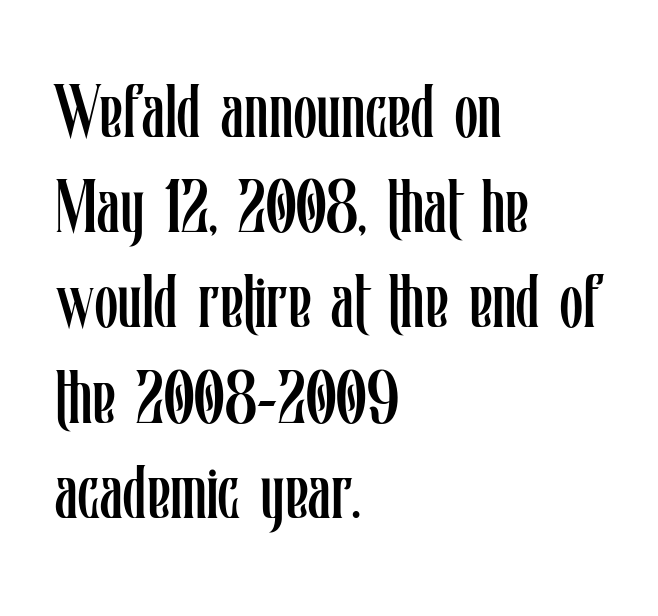
{"italic": "no", "bold": "no", "weight": "regular", "width": "condensed", "stroke_contrast": "low", "x_height": "medium", "monospaced": "no", "underline": "no", "align": "left", "line_spacing": "normal", "line_spacing_ratio": 1.27, "letter_spacing": "normal", "letter_spacing_em": 0.0, "glyph_px": 75}
